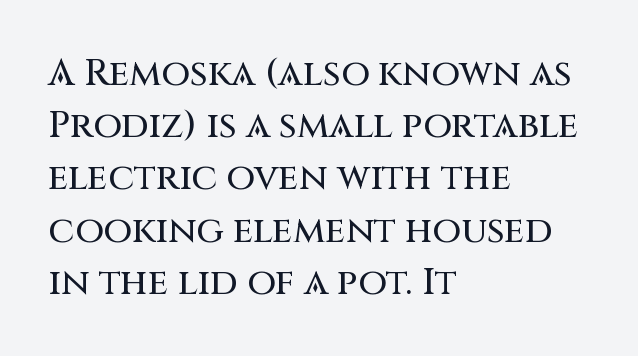
{"serif": "no", "italic": "no", "width": "normal", "stroke_contrast": "medium", "x_height": "large", "monospaced": "no", "underline": "no", "align": "left", "line_spacing": "normal", "line_spacing_ratio": 1.41, "letter_spacing": "normal", "letter_spacing_em": 0.0, "glyph_px": 37}
